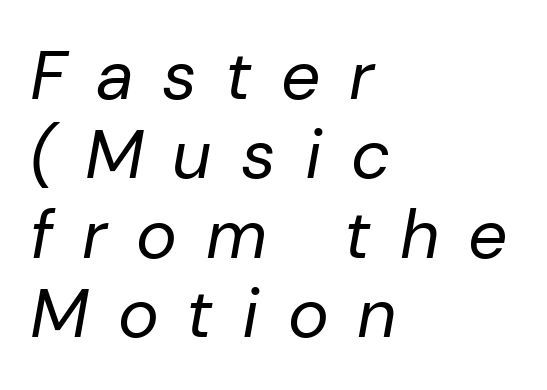
The image shows 69 px regular-weight type, italic (leaning right); set left-aligned, tight line spacing (1.15x), unusually wide letter spacing (+0.42 em), not underlined; low stroke contrast and a medium x-height.
